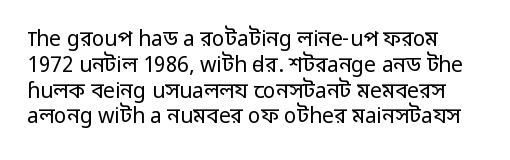
{"italic": "no", "bold": "no", "underline": "no", "line_spacing_ratio": 1.23, "letter_spacing": "normal", "letter_spacing_em": 0.0, "glyph_px": 21}
